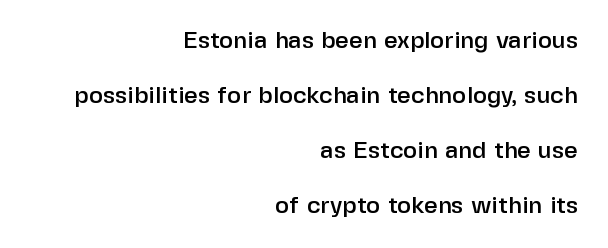
The image shows 24 px text type, upright; set right-aligned, loose line spacing (2.29x), normal letter spacing, not underlined.
